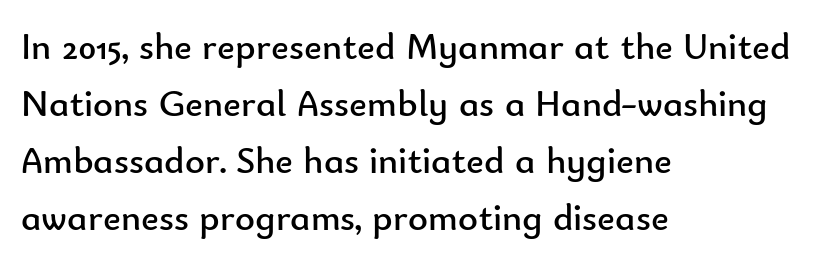
{"serif": "no", "italic": "no", "bold": "no", "weight": "regular", "width": "normal", "stroke_contrast": "low", "x_height": "small", "monospaced": "no", "underline": "no", "align": "left", "line_spacing": "normal", "line_spacing_ratio": 1.5, "letter_spacing": "normal", "letter_spacing_em": 0.0, "glyph_px": 38}
